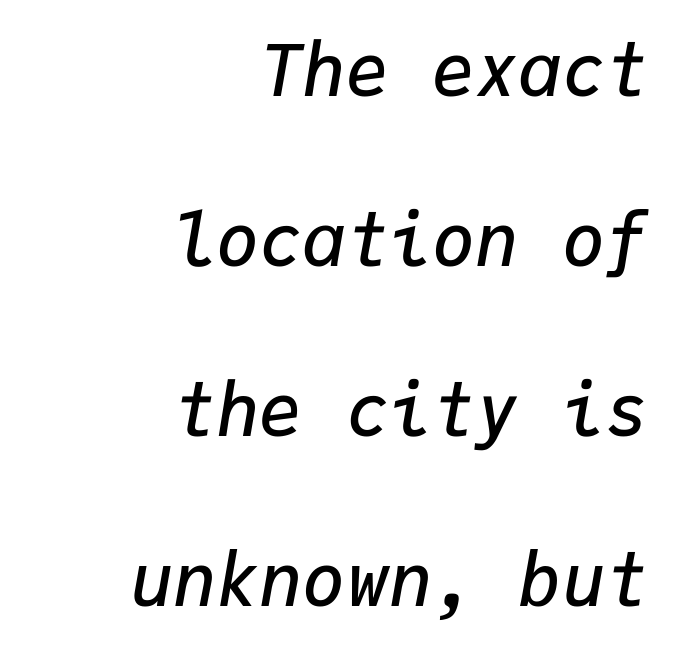
The image shows 72 px semibold type, italic (leaning right), monospaced; set right-aligned, loose line spacing (2.36x), normal letter spacing, not underlined; low stroke contrast and a medium x-height.
